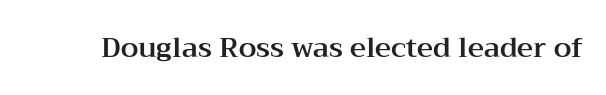
{"serif": "yes", "italic": "no", "width": "wide", "stroke_contrast": "medium", "x_height": "medium", "monospaced": "no", "underline": "no", "letter_spacing": "normal", "letter_spacing_em": 0.0, "glyph_px": 28}
